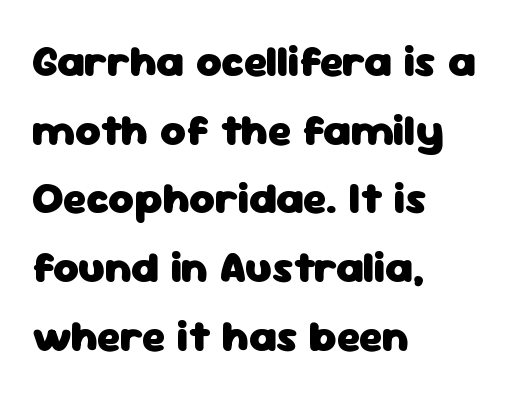
The image shows 44 px heavy sans-serif type, upright; set left-aligned, normal line spacing (1.56x), normal letter spacing, not underlined; low stroke contrast and a medium x-height.
